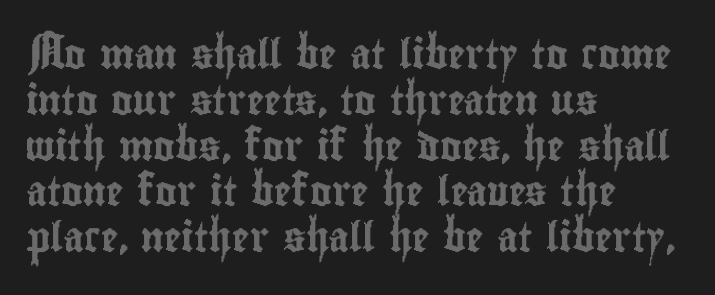
{"italic": "no", "width": "condensed", "x_height": "small", "monospaced": "no", "underline": "no", "align": "left", "line_spacing": "normal", "line_spacing_ratio": 1.58, "letter_spacing": "normal", "letter_spacing_em": 0.0, "glyph_px": 29}
